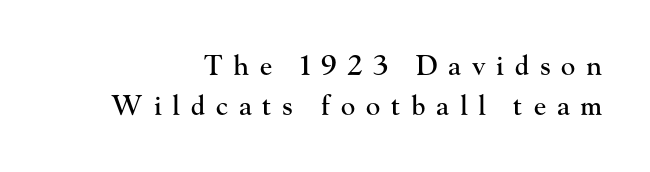
Q: Is the text italic (slanted)? A: No, it is upright.
Q: Is the text underlined? A: No.
Q: How is the paragraph aligned? A: Right-aligned.
Q: Is the spacing between letters normal or unusually wide? A: Unusually wide.
Q: Is the spacing between lines tight, normal or loose? A: Normal.
